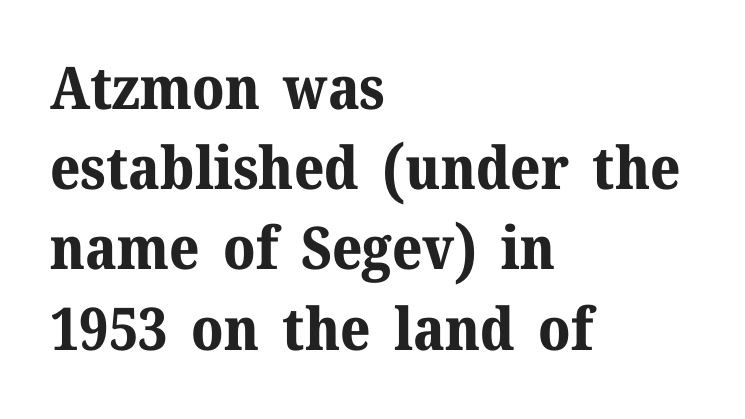
{"serif": "yes", "italic": "no", "bold": "yes", "weight": "bold", "width": "normal", "stroke_contrast": "medium", "x_height": "medium", "monospaced": "no", "underline": "no", "align": "left", "line_spacing": "normal", "line_spacing_ratio": 1.36, "letter_spacing": "normal", "letter_spacing_em": 0.0, "glyph_px": 59}
